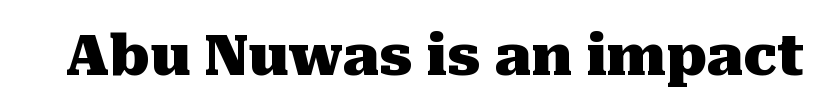
The foot of each line stays bare and open. Type style note: has serifs. The typography opts for an upright posture over an oblique one. Students, note that the glyphs here touch the page at normal intervals. A full-strength bold gives these letters their thick strokes. Spacing verdict: proportional, widths tailored to each character.
